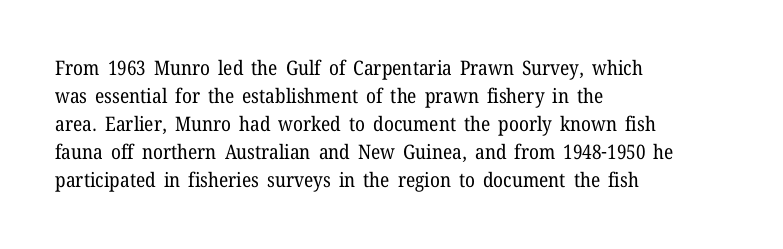
{"italic": "no", "bold": "no", "underline": "no", "align": "left", "line_spacing": "normal", "line_spacing_ratio": 1.4, "letter_spacing": "normal", "letter_spacing_em": 0.0, "glyph_px": 20}
